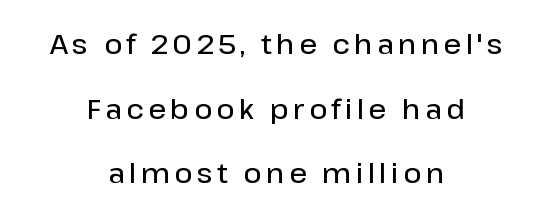
Q: Is the text bold? A: Semi-bold.
Q: Is the text italic (slanted)? A: No, it is upright.
Q: Is the typeface a serif or a sans-serif typeface? A: Sans-serif.
Q: Is the text underlined? A: No.
Q: How is the paragraph aligned? A: Centered.
Q: Is the spacing between lines tight, normal or loose? A: Loose.
Q: Width (condensed, normal, or wide)? A: Normal.
Q: Stroke contrast? A: Low.
Q: x-height? A: Medium.
Q: Monospaced? A: No.
